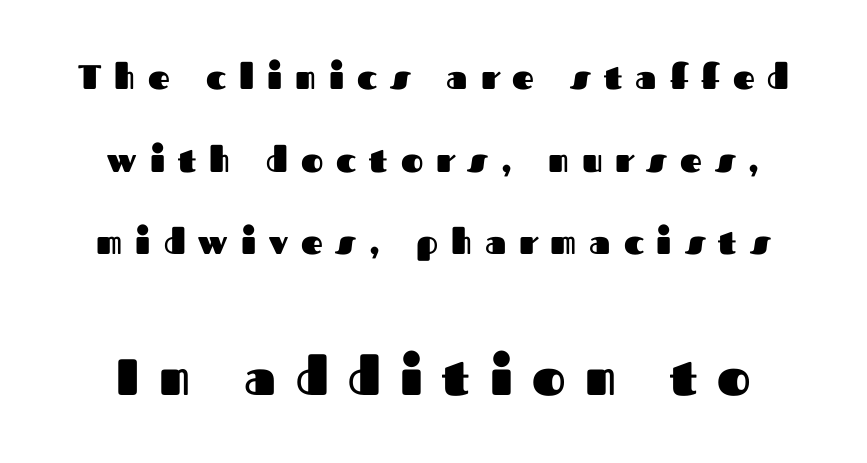
A typesetter would call this leading open, well beyond the default. The rendering uses natural spacing where letterforms have individual widths. Plain, unruled lines of type. A roman cut, with each character standing at attention. Letterform terminals end flat and unadorned throughout the passage. A full-strength bold gives these letters their thick strokes.
